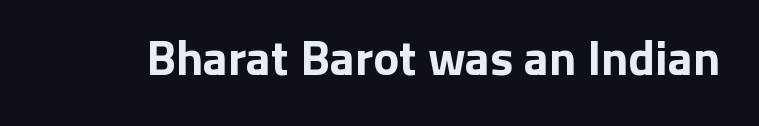
{"serif": "no", "italic": "no", "bold": "yes", "weight": "bold", "width": "normal", "stroke_contrast": "low", "x_height": "medium", "monospaced": "no", "underline": "no", "letter_spacing": "normal", "letter_spacing_em": 0.0, "glyph_px": 49}
